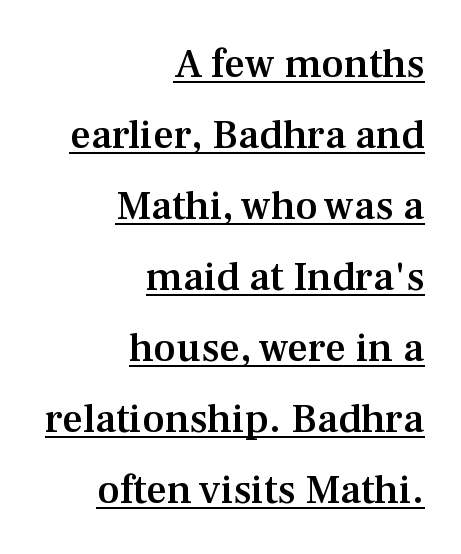
{"serif": "yes", "italic": "no", "bold": "semi", "weight": "semibold", "width": "normal", "stroke_contrast": "medium", "x_height": "medium", "monospaced": "no", "underline": "yes", "align": "right", "line_spacing_ratio": 1.73, "letter_spacing": "normal", "letter_spacing_em": 0.0, "glyph_px": 41}
